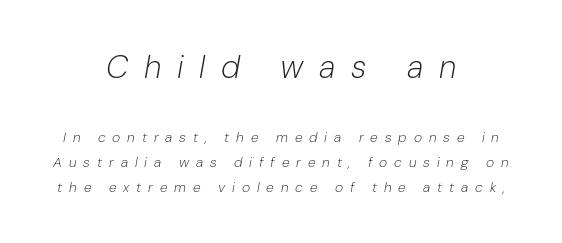
The image shows 32 px light type, italic (leaning right); set centered, line spacing 1.77x, unusually wide letter spacing (+0.49 em), not underlined; the first (top) block is 2.29x larger; low stroke contrast and a medium x-height.
